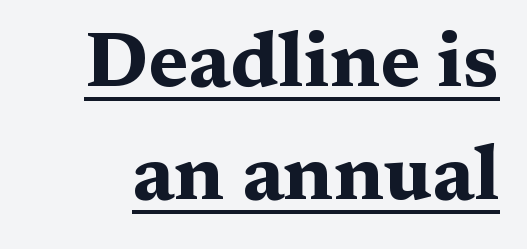
The image shows 78 px bold, wide serif type, upright; set normal line spacing (1.45x), normal letter spacing, underlined; medium stroke contrast and a medium x-height.
